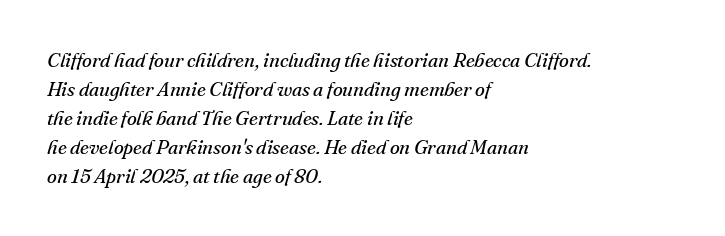
Q: Is the text bold? A: No.
Q: Is the text italic (slanted)? A: Yes, it leans right by about 16 degrees.
Q: Is the text underlined? A: No.
Q: How is the paragraph aligned? A: Left-aligned.
Q: Is the spacing between letters normal or unusually wide? A: Normal.
Q: Is the spacing between lines tight, normal or loose? A: Normal.
